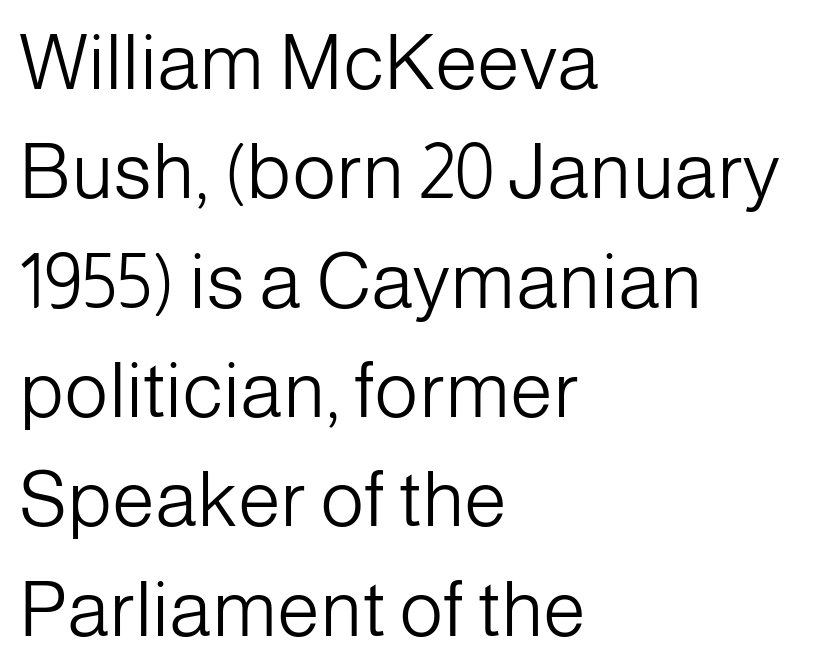
The image shows 77 px light sans-serif type, upright; set left-aligned, normal line spacing (1.42x), normal letter spacing, not underlined; low stroke contrast and a medium x-height.
